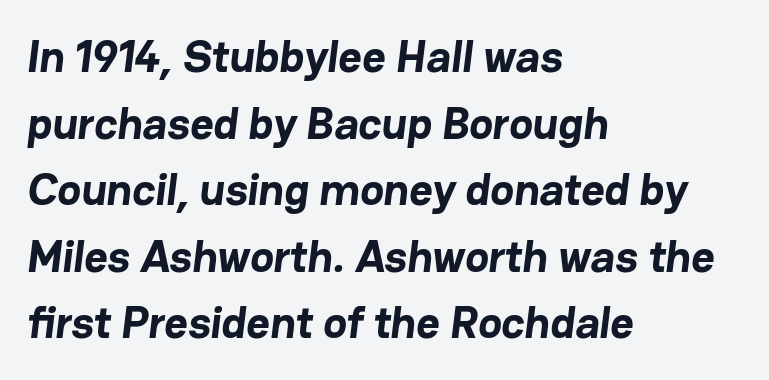
{"serif": "no", "bold": "yes", "weight": "bold", "width": "normal", "stroke_contrast": "low", "x_height": "medium", "monospaced": "no", "underline": "no", "align": "left", "line_spacing": "normal", "line_spacing_ratio": 1.48, "letter_spacing": "normal", "letter_spacing_em": 0.0, "glyph_px": 45}
